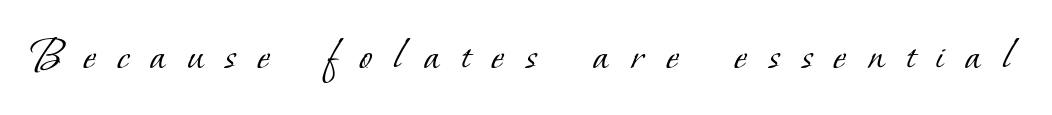
Q: Is the text bold? A: No.
Q: Is the typeface a serif or a sans-serif typeface? A: Serif.
Q: Is the text underlined? A: No.
Q: Is the spacing between letters normal or unusually wide? A: Unusually wide.
Q: Width (condensed, normal, or wide)? A: Normal.
Q: Stroke contrast? A: Low.
Q: x-height? A: Small.
Q: Monospaced? A: No.
